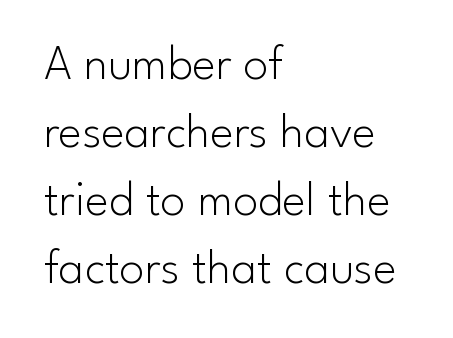
Varying glyph widths throughout — classic text-font behaviour. Notice how the passage keeps a crisp vertical edge on the left only. Does the lettering tilt? It doesn't — this is upright. Leading: standard.
